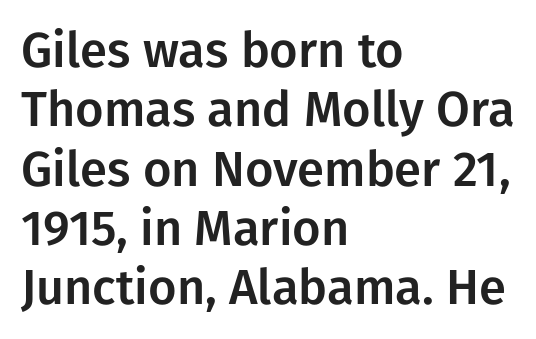
{"serif": "no", "italic": "no", "width": "normal", "stroke_contrast": "low", "x_height": "medium", "monospaced": "no", "underline": "no", "align": "left", "line_spacing_ratio": 1.21, "letter_spacing": "normal", "letter_spacing_em": 0.0, "glyph_px": 49}
